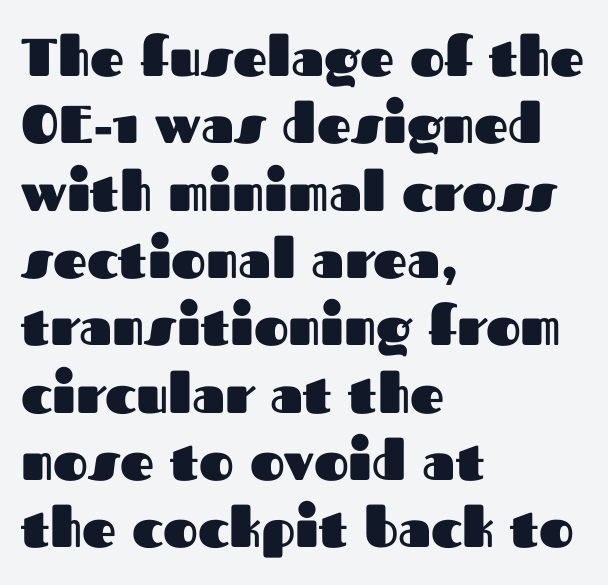
The image shows 53 px heavy sans-serif type, upright; set left-aligned, normal line spacing (1.27x), normal letter spacing, not underlined; medium stroke contrast and a medium x-height.
